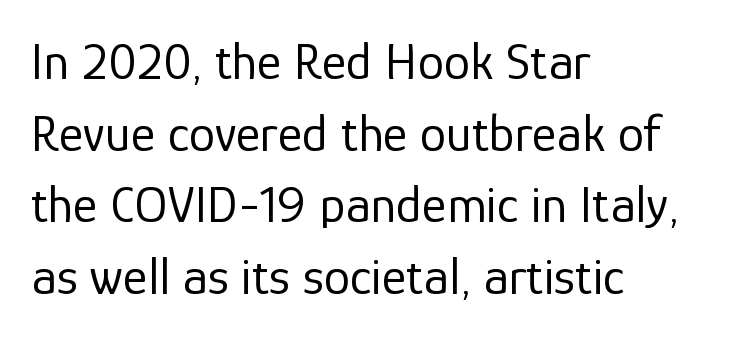
Typographically, this falls in the sans-serif category. The specimen omits any rule beneath the text block's lines. The passage shown is typed in a proportional face where columns would drift. The letters sit at their default tracking, neither squeezed nor spread.
